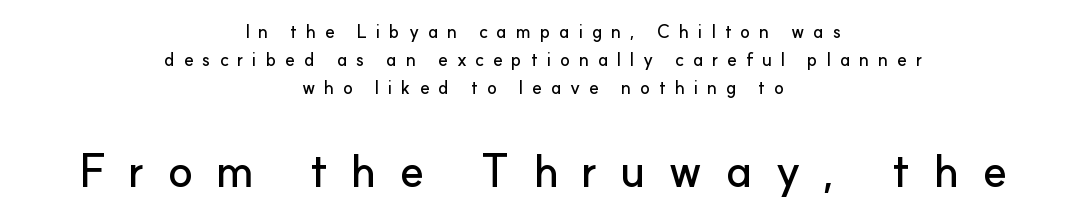
The image shows 46 px sans-serif type, upright; set centered, normal line spacing (1.56x), unusually wide letter spacing (+0.49 em), not underlined; the second (bottom) block is 2.56x larger; low stroke contrast and a small x-height.
